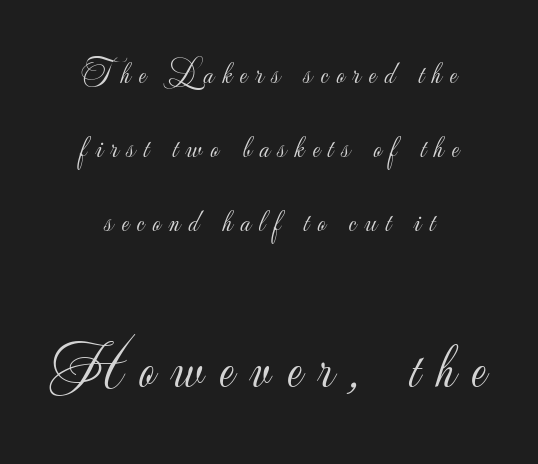
The image shows 63 px light sans-serif type; set centered, loose line spacing (2.31x), unusually wide letter spacing (+0.26 em), not underlined; the second (bottom) block is 1.97x larger; low stroke contrast and a small x-height.
